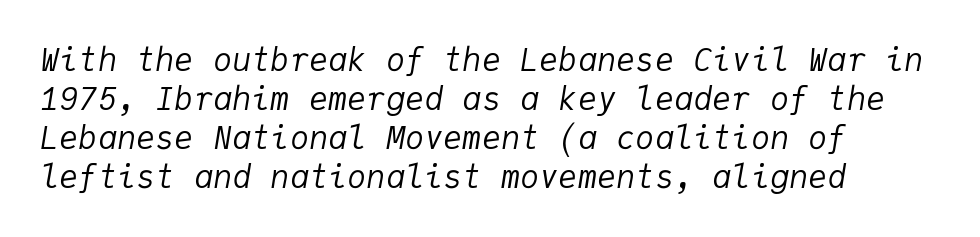
The image shows 32 px regular-weight type, italic (leaning right), monospaced; set left-aligned, line spacing 1.22x, normal letter spacing, not underlined; low stroke contrast and a medium x-height.
